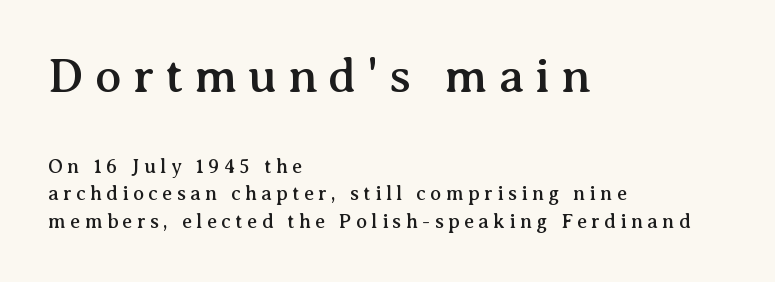
Q: Is the text italic (slanted)? A: No, it is upright.
Q: Is the typeface a serif or a sans-serif typeface? A: Serif.
Q: Is the text underlined? A: No.
Q: How is the paragraph aligned? A: Left-aligned.
Q: Is the spacing between letters normal or unusually wide? A: Unusually wide.
Q: Is the spacing between lines tight, normal or loose? A: Normal.
Q: Which block of text is set in a larger size, the first (top) or the second (bottom)? A: The first (top) one.
Q: Width (condensed, normal, or wide)? A: Normal.
Q: Stroke contrast? A: Medium.
Q: x-height? A: Medium.
Q: Monospaced? A: No.
